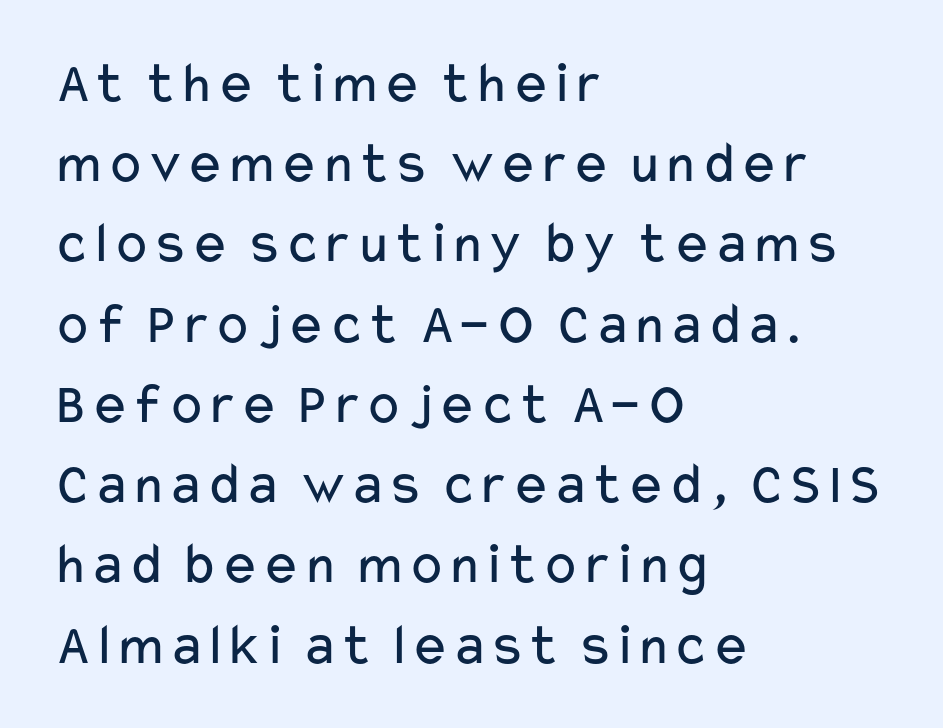
Summary of weight: not heavy and not bold. Looks like regular typesetting: each glyph gets only the width it needs. Alignment: flush left. Upright lettering throughout.
